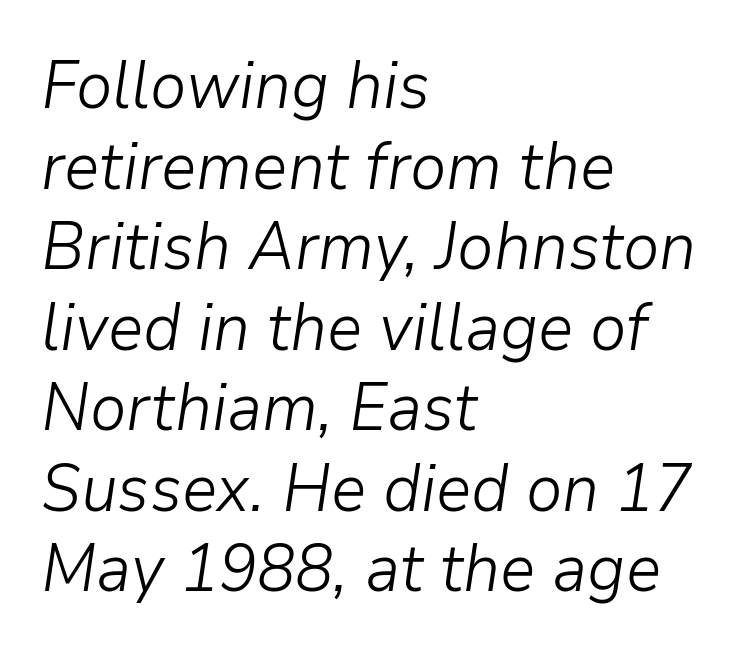
Looking at the ascenders, they clearly lean. Looks like regular typesetting: each glyph gets only the width it needs. Compared with a centered layout, this one pins lines to the left instead. Think standard paragraph weight, or any step lighter than that. Nothing unusual about the tracking: characters are spaced as the font intends. Nobody drew a line under any word here.
